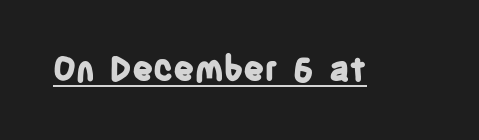
Words appear dense and cohesive because spacing is normal. The rendering uses natural spacing where letterforms have individual widths. Weight check: bold — yes, fully. A sans-serif font was chosen for this passage.
